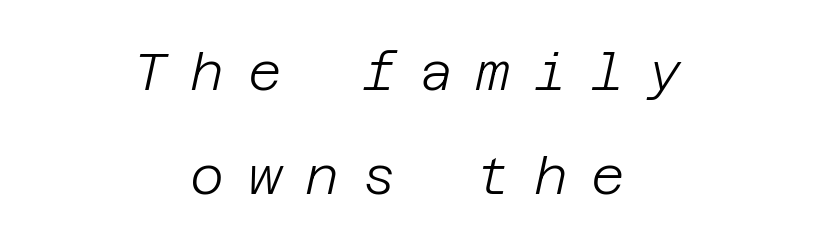
Q: Is the text bold? A: No.
Q: Is the text italic (slanted)? A: Yes, it leans right by about 12 degrees.
Q: Is the text underlined? A: No.
Q: How is the paragraph aligned? A: Centered.
Q: Is the spacing between letters normal or unusually wide? A: Unusually wide.
Q: Is the spacing between lines tight, normal or loose? A: Loose.
Q: Width (condensed, normal, or wide)? A: Normal.
Q: Stroke contrast? A: Low.
Q: x-height? A: Large.
